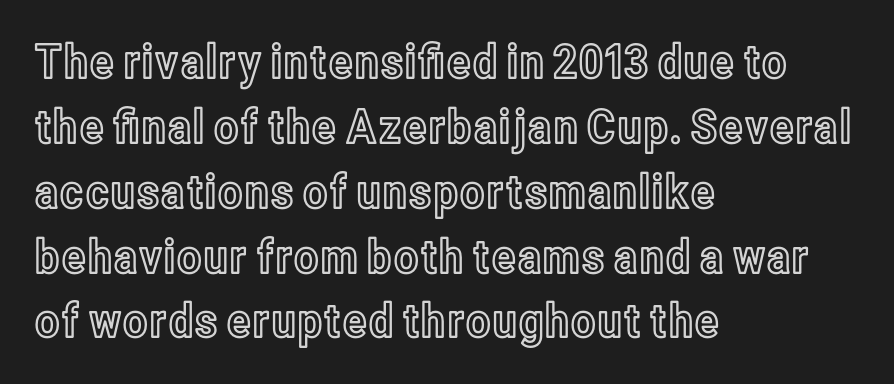
The image shows 47 px condensed type, upright; set left-aligned, normal line spacing (1.38x), normal letter spacing, not underlined; a medium x-height.
